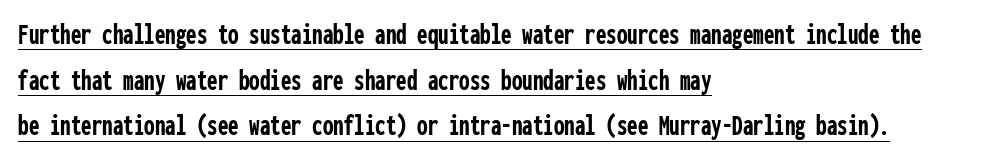
Do the characters align in a grid? Yes, the font is monospaced. Designer's note — italics off, roman on. A baseline rule has been typeset under these characters. The characters display no serif detailing; their extremities are plain.
